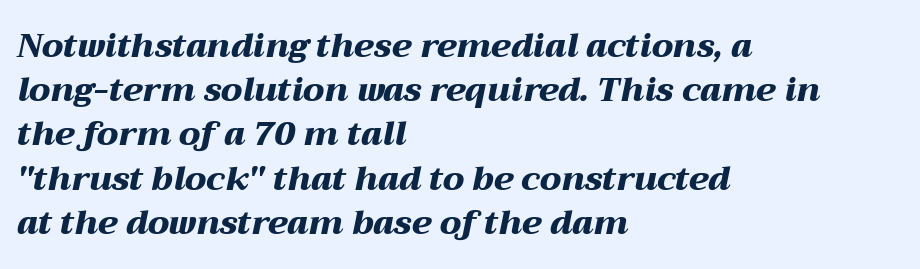
{"italic": "yes", "lean": "right", "slant_degrees": 12, "bold": "yes", "weight": "heavy", "width": "wide", "stroke_contrast": "medium", "x_height": "medium", "monospaced": "no", "underline": "no", "align": "left", "line_spacing": "normal", "line_spacing_ratio": 1.34, "letter_spacing": "normal", "letter_spacing_em": 0.0, "glyph_px": 33}
